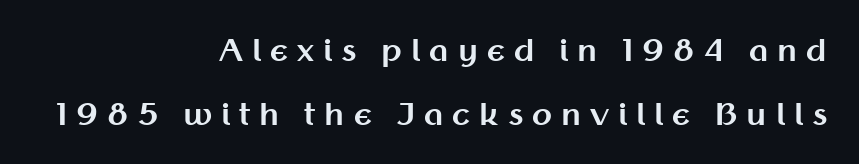
The image shows 29 px bold sans-serif type, upright; set right-aligned, loose line spacing (2.19x), unusually wide letter spacing (+0.31 em), not underlined; medium stroke contrast and a medium x-height.
